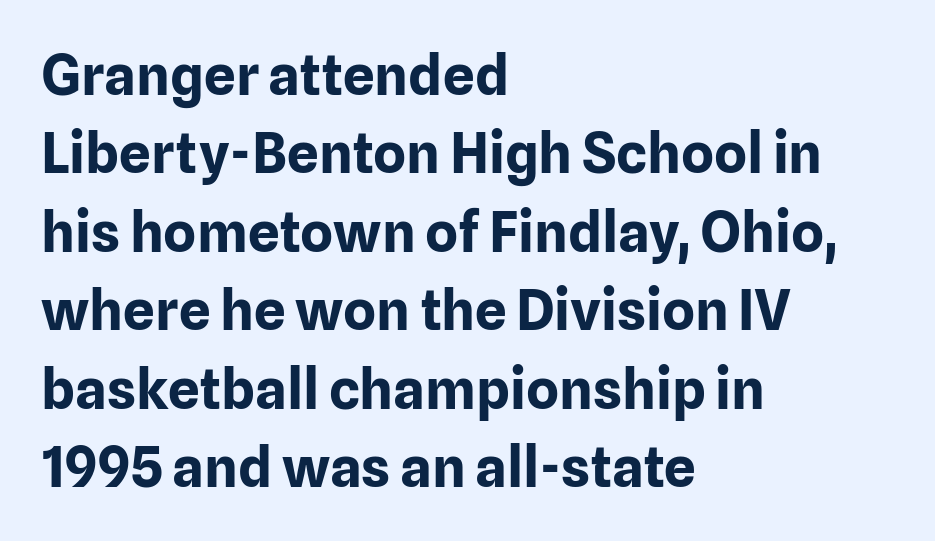
I'd call this a sans setting — the letters go barefoot. Casual observation: everything's shoved over to the left. Italic? Not at all — the glyphs are vertical. Line spacing here is normal. Each word holds together tightly as a unit, with standard inter-letter gaps.
